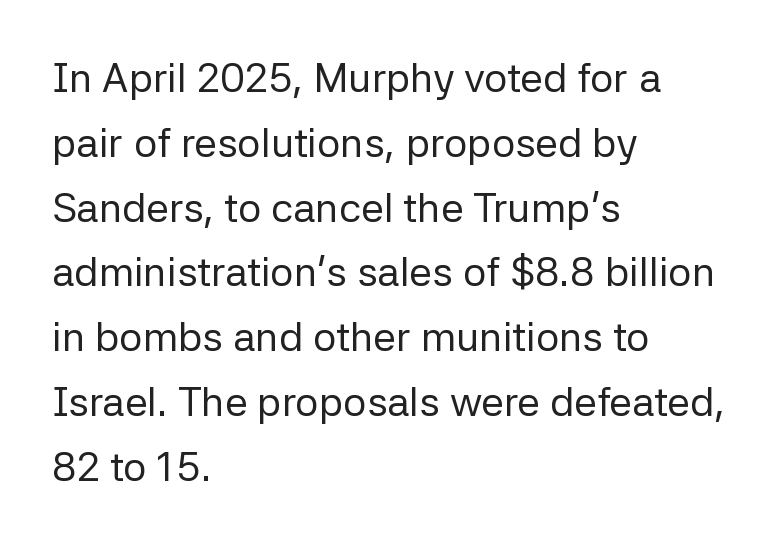
The specimen reads as upright at a glance. The passage shown is not underscored anywhere. Looks like regular typesetting: each glyph gets only the width it needs. The characters display no serif detailing; their extremities are plain.
